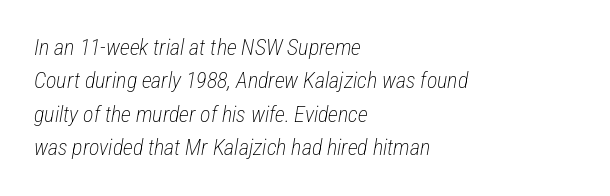
{"italic": "yes", "lean": "right", "slant_degrees": 12, "bold": "no", "underline": "no", "align": "left", "line_spacing": "normal", "line_spacing_ratio": 1.52, "letter_spacing": "normal", "letter_spacing_em": 0.0, "glyph_px": 22}
